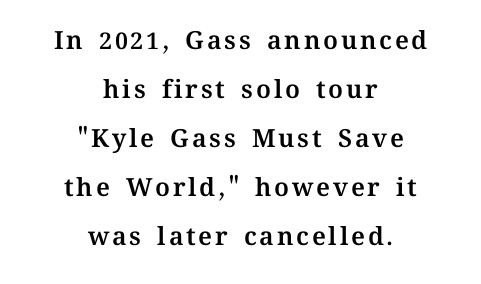
{"italic": "no", "underline": "no", "align": "center", "line_spacing": "loose", "line_spacing_ratio": 1.96, "glyph_px": 25}
